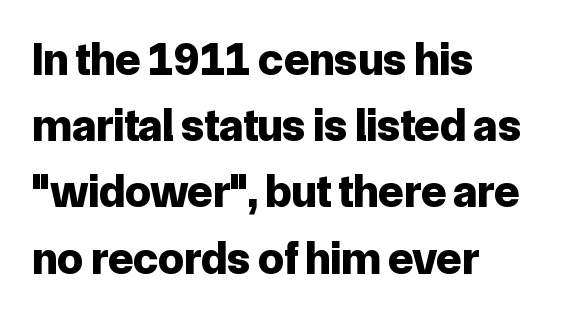
{"serif": "no", "italic": "no", "bold": "yes", "weight": "bold", "width": "normal", "stroke_contrast": "low", "x_height": "medium", "monospaced": "no", "underline": "no", "align": "left", "line_spacing": "normal", "line_spacing_ratio": 1.44, "letter_spacing": "normal", "letter_spacing_em": 0.0, "glyph_px": 46}
